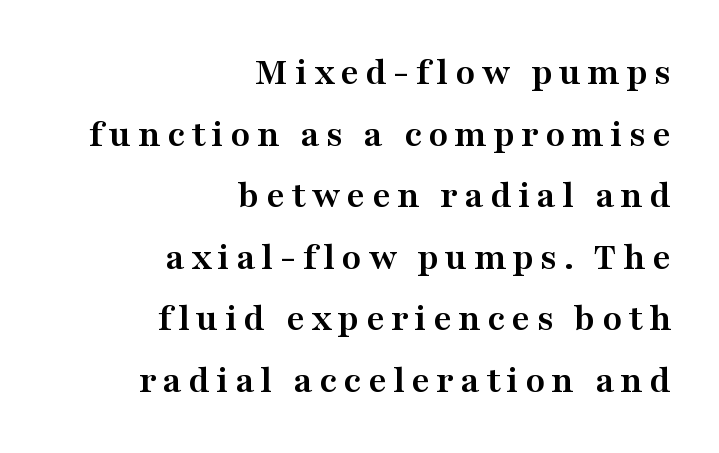
{"serif": "yes", "italic": "no", "bold": "yes", "weight": "semibold", "width": "wide", "stroke_contrast": "medium", "x_height": "medium", "monospaced": "no", "underline": "no", "align": "right", "line_spacing": "normal", "line_spacing_ratio": 1.54, "glyph_px": 40}
